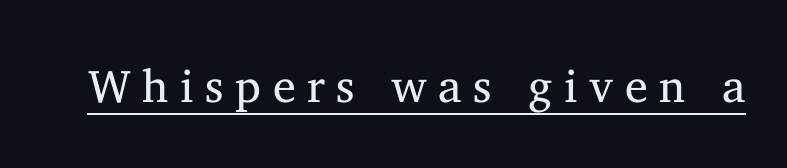
{"serif": "yes", "italic": "no", "bold": "no", "weight": "regular", "width": "normal", "stroke_contrast": "medium", "x_height": "medium", "monospaced": "no", "underline": "yes", "letter_spacing": "wide", "letter_spacing_em": 0.25, "glyph_px": 46}
